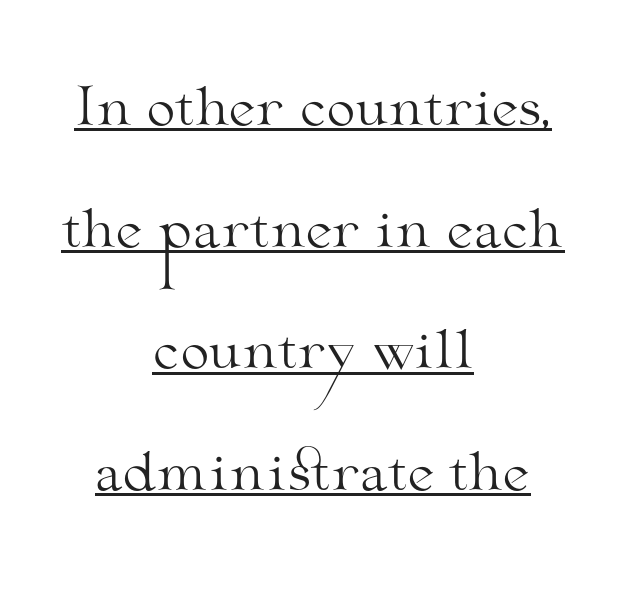
Q: Is the text bold? A: No.
Q: Is the text italic (slanted)? A: No, it is upright.
Q: Is the typeface a serif or a sans-serif typeface? A: Serif.
Q: Is the text underlined? A: Yes.
Q: How is the paragraph aligned? A: Centered.
Q: Is the spacing between letters normal or unusually wide? A: Normal.
Q: Is the spacing between lines tight, normal or loose? A: Loose.
Q: Width (condensed, normal, or wide)? A: Wide.
Q: Stroke contrast? A: Medium.
Q: x-height? A: Small.
Q: Monospaced? A: No.
